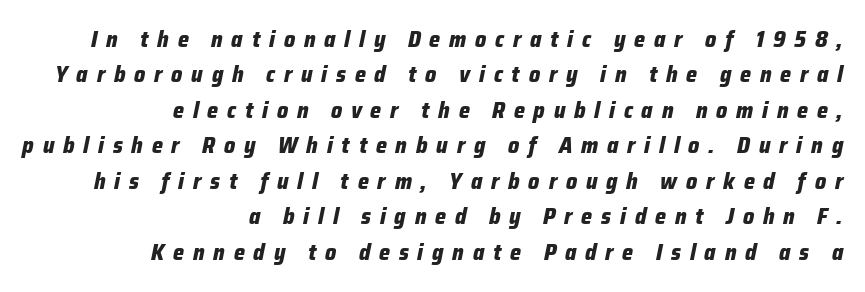
The image shows 22 px bold type, italic (leaning right); set right-aligned, normal line spacing (1.61x), unusually wide letter spacing (+0.4 em), not underlined.
